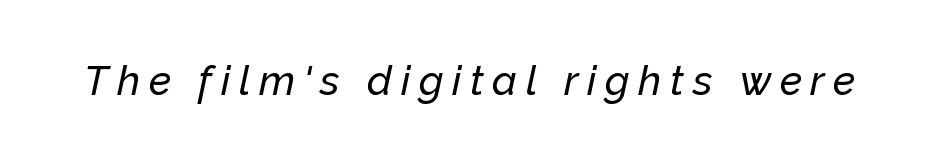
Notice how the stems are inclined rather than vertical — that's the hallmark of italics. Character widths vary here, with narrow letters taking less room than wide ones. Glance below the letters and you will spot only blank space. Does extra space separate the letters? Yes, quite a lot of it.
